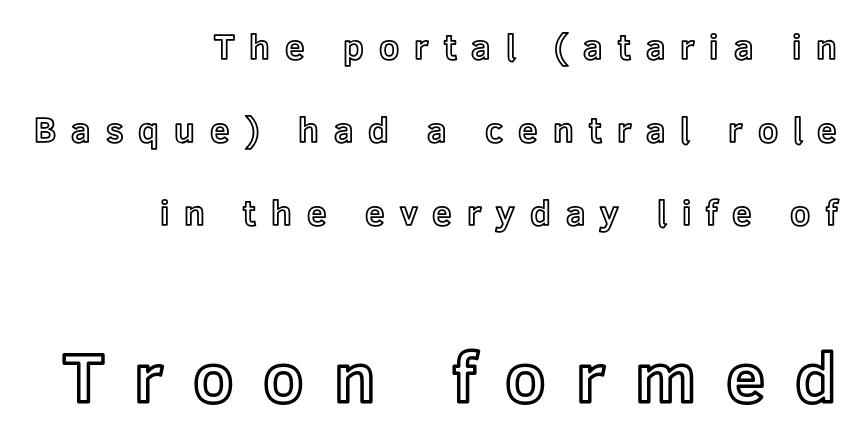
{"italic": "no", "width": "normal", "x_height": "medium", "monospaced": "no", "underline": "no", "align": "right", "line_spacing": "loose", "line_spacing_ratio": 2.37, "letter_spacing": "wide", "letter_spacing_em": 0.43, "larger_block": "second", "size_ratio": 2.0, "glyph_px": 70}
